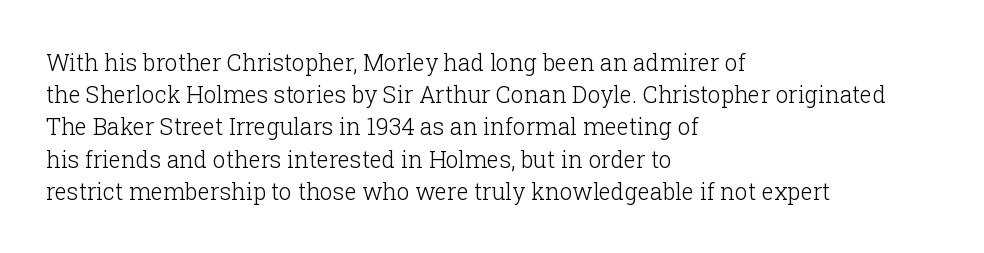
Q: Is the text bold? A: No.
Q: Is the text italic (slanted)? A: No, it is upright.
Q: Is the text underlined? A: No.
Q: How is the paragraph aligned? A: Left-aligned.
Q: Is the spacing between letters normal or unusually wide? A: Normal.
Q: Is the spacing between lines tight, normal or loose? A: Normal.
